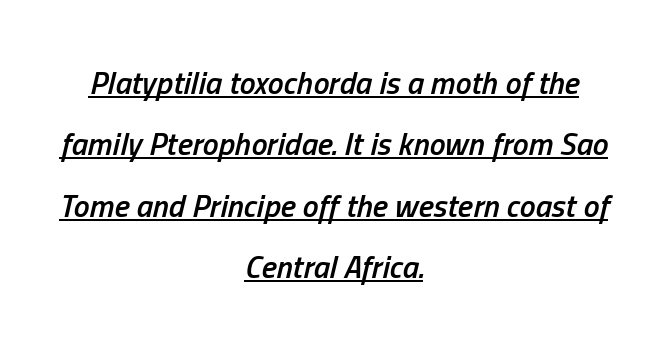
{"italic": "yes", "lean": "right", "slant_degrees": 13, "bold": "semi", "weight": "semibold", "width": "condensed", "stroke_contrast": "low", "x_height": "medium", "monospaced": "no", "underline": "yes", "align": "center", "line_spacing": "loose", "line_spacing_ratio": 1.92, "letter_spacing": "normal", "letter_spacing_em": 0.0, "glyph_px": 32}
